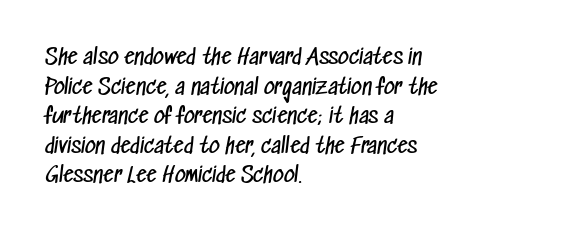
The image shows 21 px text type; set left-aligned, normal line spacing (1.41x), normal letter spacing, not underlined.
